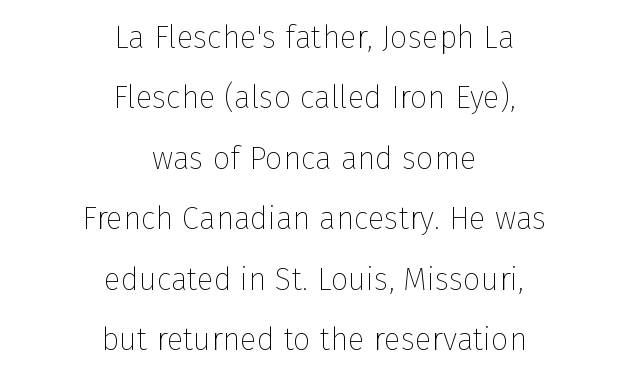
{"serif": "no", "italic": "no", "bold": "no", "weight": "thin", "width": "normal", "stroke_contrast": "low", "x_height": "medium", "monospaced": "no", "underline": "no", "align": "center", "line_spacing": "loose", "line_spacing_ratio": 1.95, "letter_spacing": "normal", "letter_spacing_em": 0.0, "glyph_px": 31}
